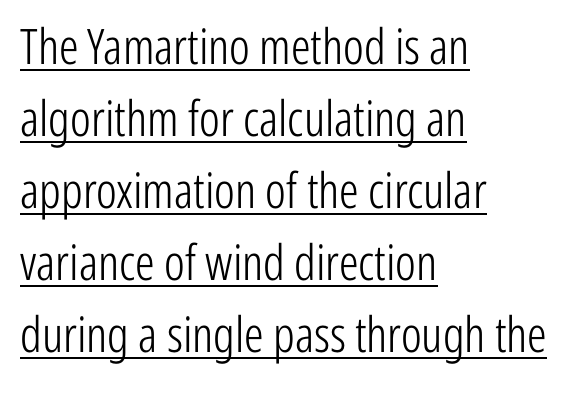
The face used here appears with an underline applied. Does extra space separate the letters? No, they use regular spacing. Stems here are at most as thick as an everyday book face. The characters display no serif detailing; their extremities are plain. Compared with a centered layout, this one pins lines to the left instead.
